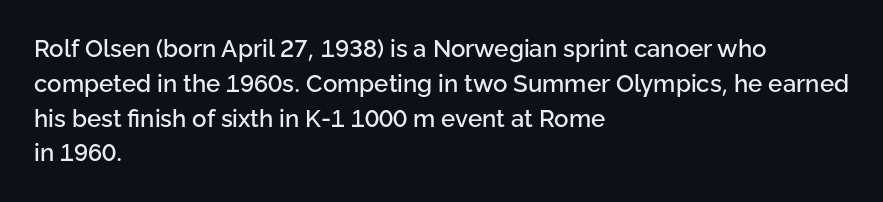
This sample keeps an unexceptional amount of space between lines. These lines keep a tight, regular rhythm from letter to letter. Every stem runs plumb, perpendicular to the baseline. Reading down the block, your eye returns to a fixed left position each line. The string is rendered with underlining switched off.
